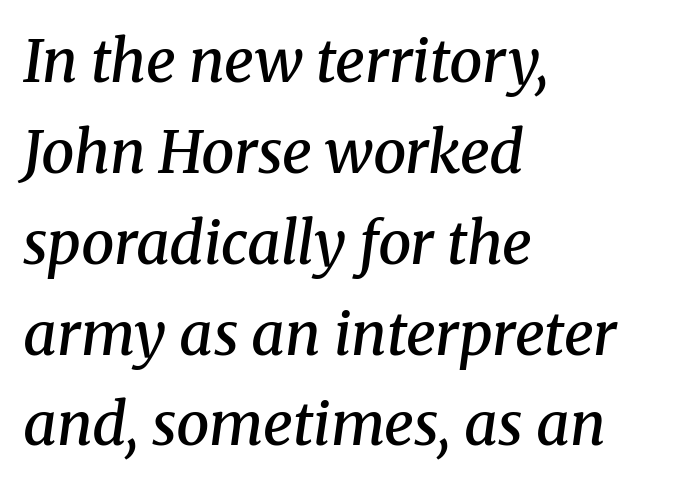
Q: Is the text bold? A: Semi-bold.
Q: Is the text italic (slanted)? A: Yes, it leans right by about 8 degrees.
Q: Is the typeface a serif or a sans-serif typeface? A: Serif.
Q: Is the text underlined? A: No.
Q: How is the paragraph aligned? A: Left-aligned.
Q: Is the spacing between letters normal or unusually wide? A: Normal.
Q: Is the spacing between lines tight, normal or loose? A: Normal.
Q: Width (condensed, normal, or wide)? A: Normal.
Q: Stroke contrast? A: Medium.
Q: x-height? A: Medium.
Q: Monospaced? A: No.
